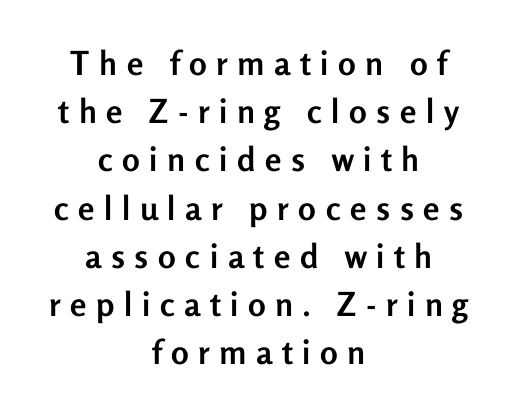
The passage shown stacks its lines at a standard gap. Serif or sans? Sans — the stroke terminals are bare. The string is rendered with underlining switched off. Pretty heavy lettering here — definitely bold. Unlike italic type, these characters show no tilt at all. The letters advance in unequal steps, a hallmark of proportional type.
